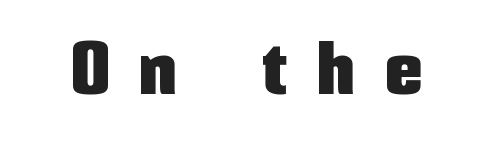
You could not count columns in this text — the font is proportionally spaced. The typography opts for an upright posture over an oblique one. Honestly, there is no underline to notice here at all. To sum up the face: it is a sans, with no serifs. Loose tracking; the words dissolve into strings of separated letters.
